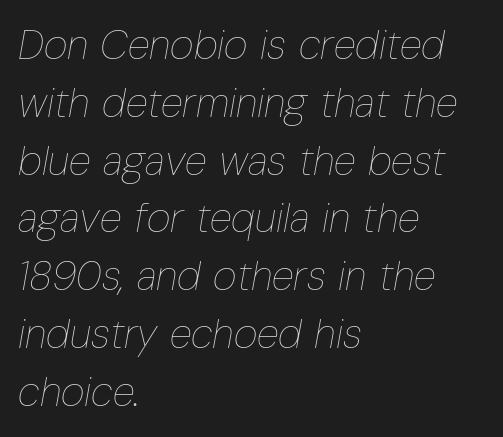
The image shows 41 px thin, condensed type, italic (leaning right); set left-aligned, normal line spacing (1.41x), normal letter spacing, not underlined; low stroke contrast and a medium x-height.
